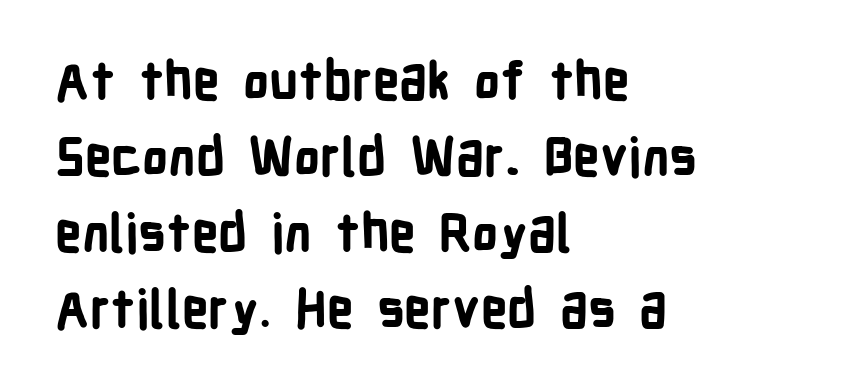
The image shows 52 px bold, condensed sans-serif type, upright; set left-aligned, normal line spacing (1.46x), normal letter spacing, not underlined; low stroke contrast and a medium x-height.
